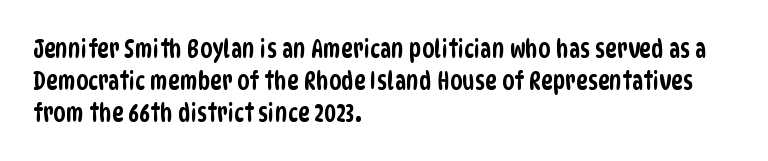
The image shows 25 px text type; set left-aligned, normal line spacing (1.28x), normal letter spacing, not underlined.
